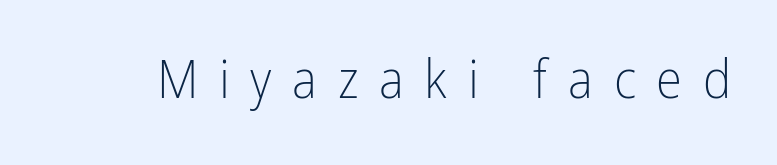
{"serif": "no", "italic": "no", "bold": "no", "weight": "light", "width": "condensed", "stroke_contrast": "low", "x_height": "medium", "monospaced": "no", "underline": "no", "letter_spacing": "wide", "letter_spacing_em": 0.39, "glyph_px": 53}
